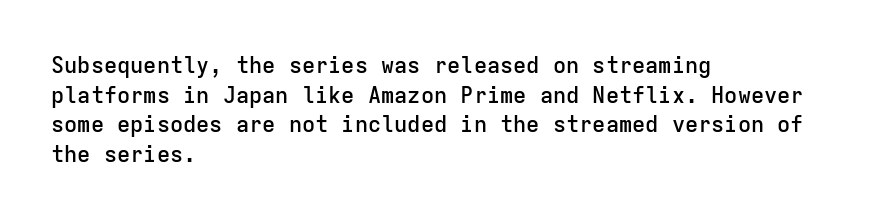
{"italic": "no", "bold": "semi", "underline": "no", "align": "left", "line_spacing": "normal", "line_spacing_ratio": 1.35, "letter_spacing": "normal", "letter_spacing_em": 0.0, "glyph_px": 22}
